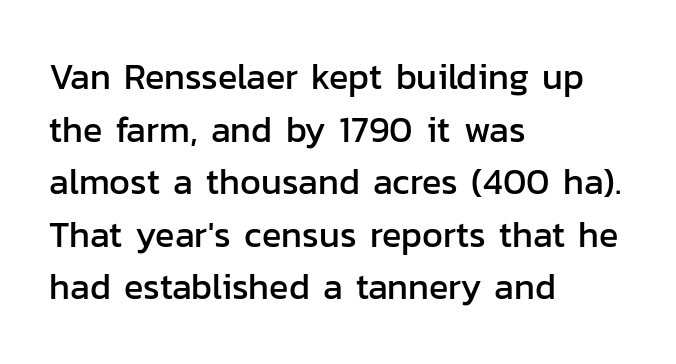
The image shows 36 px sans-serif type, upright; set left-aligned, normal line spacing (1.46x), normal letter spacing, not underlined; low stroke contrast and a medium x-height.
